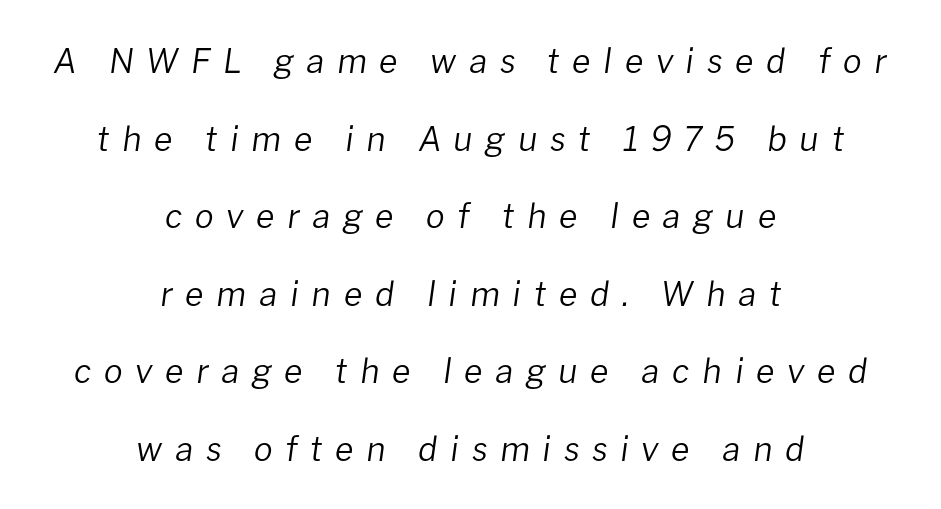
Q: Is the text bold? A: No.
Q: Is the text italic (slanted)? A: Yes, it leans right by about 8 degrees.
Q: Is the text underlined? A: No.
Q: How is the paragraph aligned? A: Centered.
Q: Is the spacing between letters normal or unusually wide? A: Unusually wide.
Q: Is the spacing between lines tight, normal or loose? A: Loose.
Q: Width (condensed, normal, or wide)? A: Normal.
Q: Stroke contrast? A: Low.
Q: x-height? A: Medium.
Q: Monospaced? A: No.
